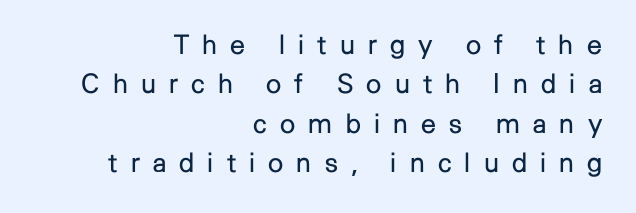
{"italic": "no", "bold": "no", "underline": "no", "align": "right", "line_spacing": "normal", "line_spacing_ratio": 1.46, "letter_spacing": "wide", "letter_spacing_em": 0.49, "glyph_px": 27}
